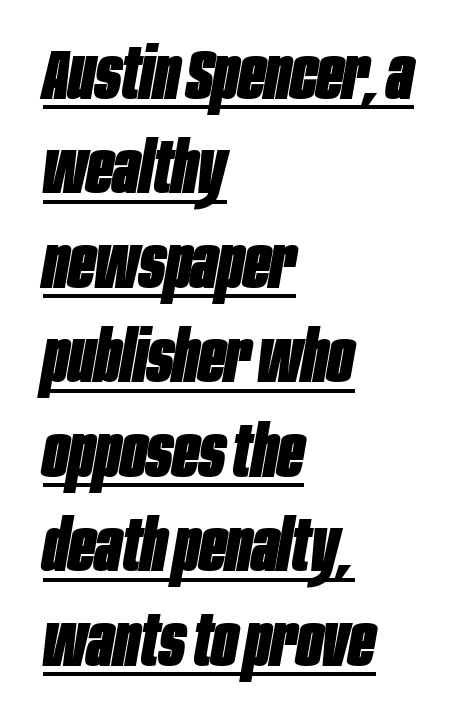
The image shows 70 px heavy, condensed type, italic (leaning right); set left-aligned, normal line spacing (1.35x), normal letter spacing, underlined; low stroke contrast and a large x-height.
